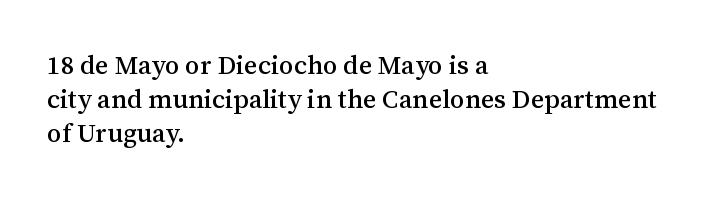
The image shows 26 px text type, upright; set left-aligned, normal line spacing (1.3x), normal letter spacing, not underlined.
